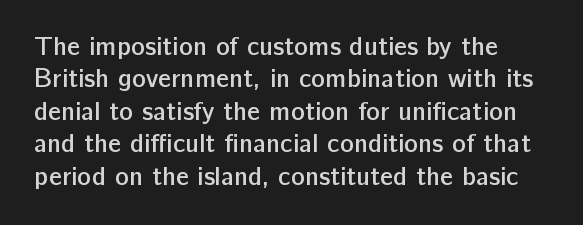
The image shows 26 px text type, upright; set normal line spacing (1.25x), normal letter spacing, not underlined.
